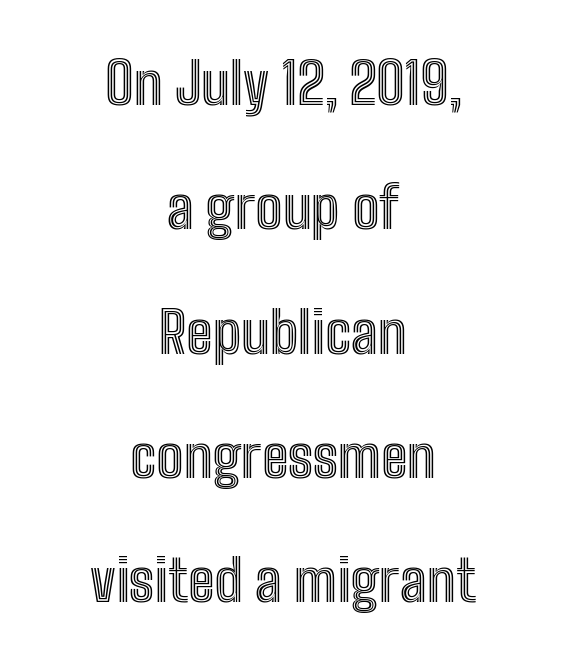
The image shows 57 px condensed type, upright; set centered, loose line spacing (2.18x), normal letter spacing, not underlined; a medium x-height.
